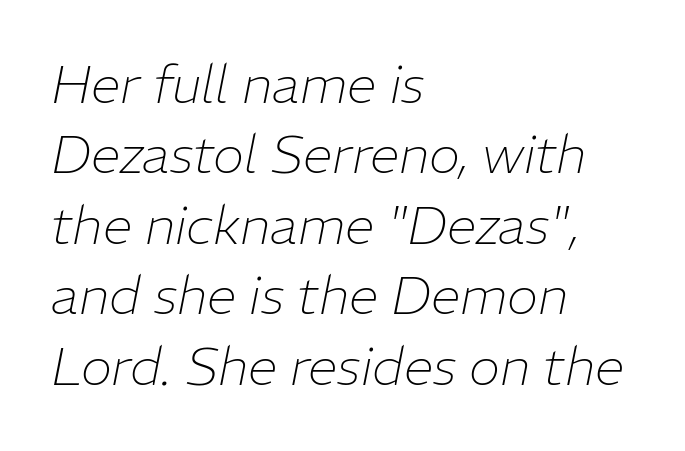
A typesetter would call this leading conventional body-copy spacing. The space directly below the letters is spotless. This sample has the flowing, uneven cadence of proportional lettering. Letter spacing: default.
